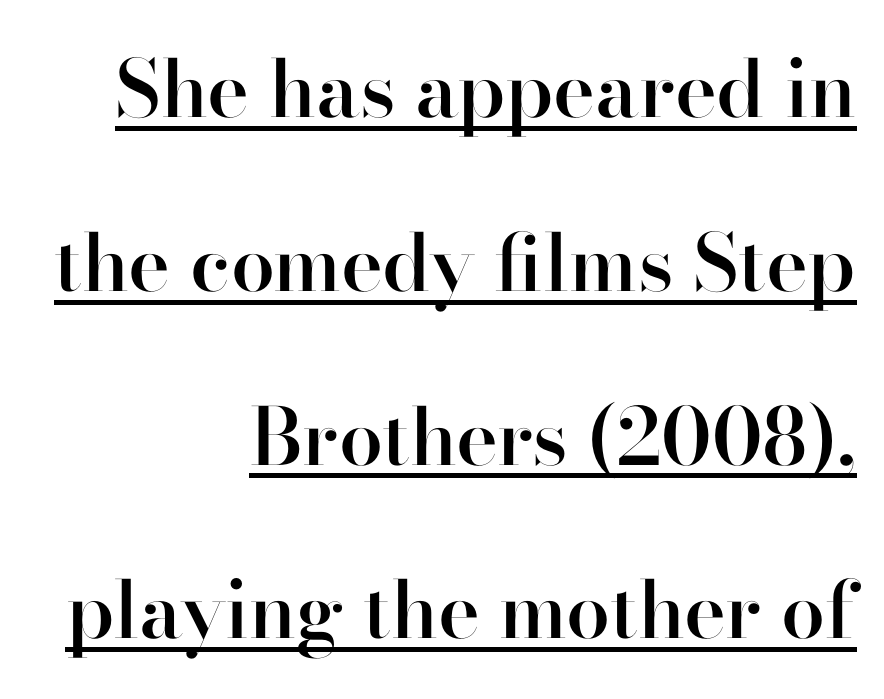
The image shows 79 px semibold serif type, upright; set right-aligned, loose line spacing (2.2x), normal letter spacing, underlined; high stroke contrast and a small x-height.
